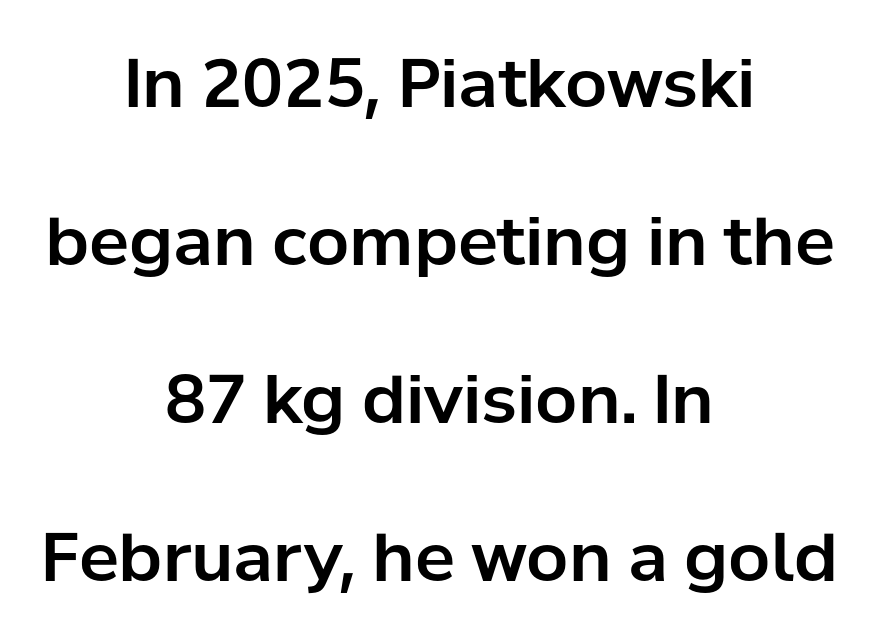
Q: Is the text italic (slanted)? A: No, it is upright.
Q: Is the typeface a serif or a sans-serif typeface? A: Sans-serif.
Q: Is the text underlined? A: No.
Q: How is the paragraph aligned? A: Centered.
Q: Is the spacing between letters normal or unusually wide? A: Normal.
Q: Is the spacing between lines tight, normal or loose? A: Loose.
Q: Width (condensed, normal, or wide)? A: Normal.
Q: Stroke contrast? A: Low.
Q: x-height? A: Medium.
Q: Monospaced? A: No.
